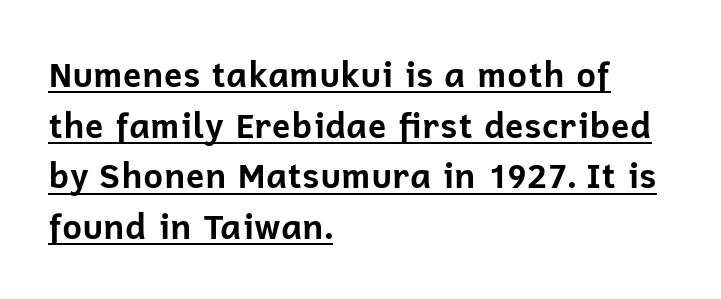
The image shows 34 px bold sans-serif type, upright; set left-aligned, normal line spacing (1.49x), normal letter spacing, underlined; low stroke contrast and a medium x-height.
